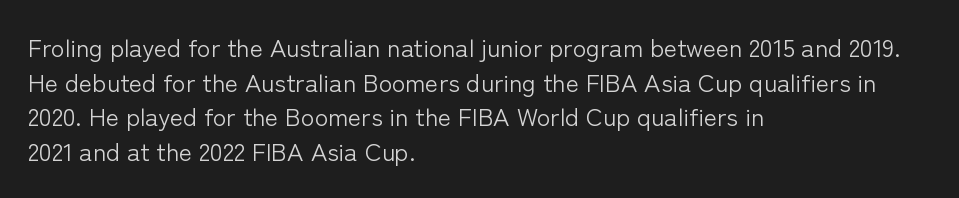
The image shows 25 px text type, upright; set left-aligned, normal line spacing (1.39x), normal letter spacing, not underlined.
